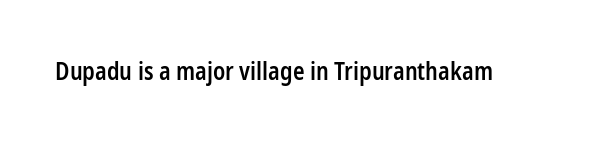
The image shows 24 px text type, upright; set normal letter spacing, not underlined.
